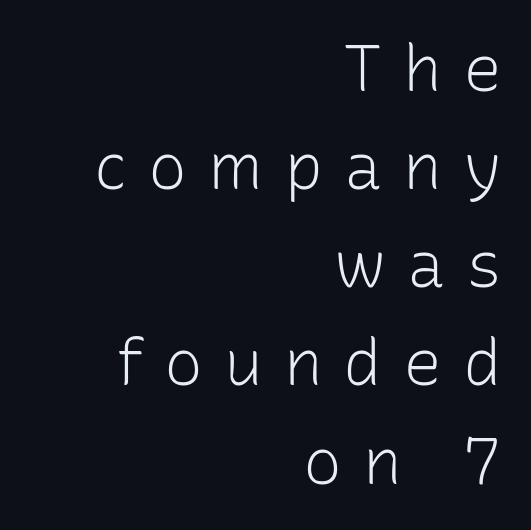
The image shows 65 px light sans-serif type, upright; set right-aligned, normal line spacing (1.51x), unusually wide letter spacing (+0.32 em), not underlined; low stroke contrast and a medium x-height.
